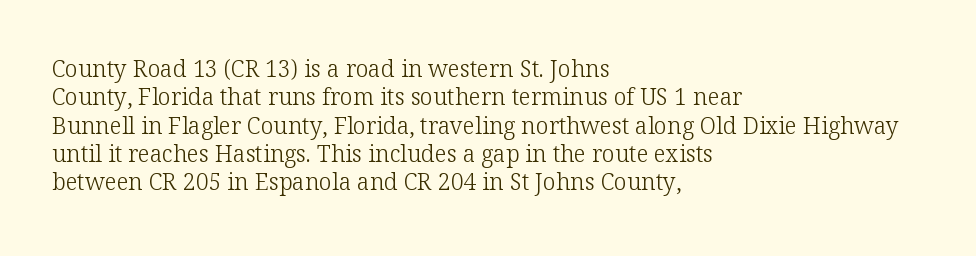
{"italic": "no", "bold": "no", "underline": "no", "align": "left", "line_spacing_ratio": 1.23, "letter_spacing": "normal", "letter_spacing_em": 0.0, "glyph_px": 23}
